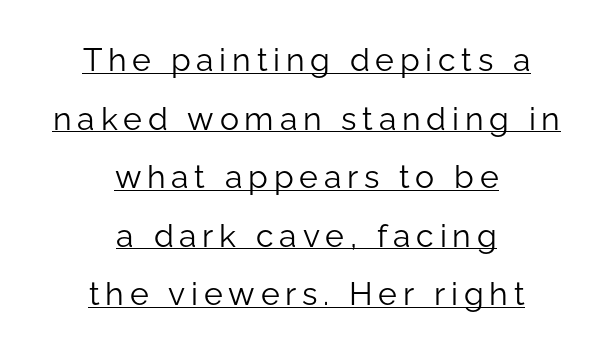
The image shows 32 px light sans-serif type, upright; set centered, line spacing 1.83x, underlined; low stroke contrast and a medium x-height.
